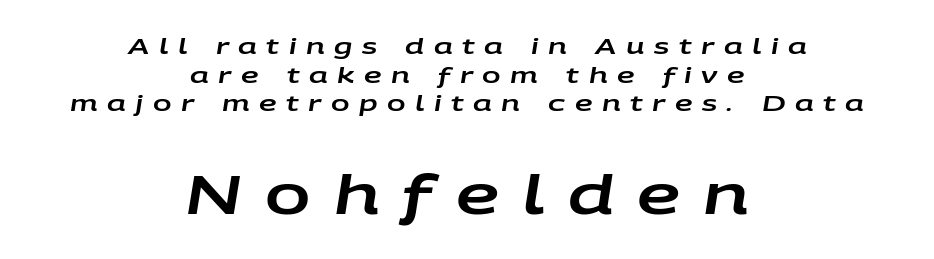
{"italic": "yes", "lean": "right", "slant_degrees": 9, "width": "wide", "stroke_contrast": "low", "x_height": "large", "monospaced": "no", "underline": "no", "align": "center", "line_spacing": "normal", "line_spacing_ratio": 1.3, "letter_spacing": "wide", "letter_spacing_em": 0.43, "larger_block": "second", "size_ratio": 2.45, "glyph_px": 54}
